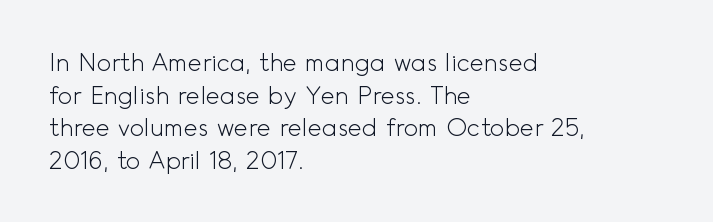
Plain, unruled lines of type. Ordinary non-slanted type is in use. Does extra space separate the letters? No, they use regular spacing. This is not heavy type; no bold has been used. These lines sit exactly where default settings would place them. Reading down the block, your eye returns to a fixed left position each line.
